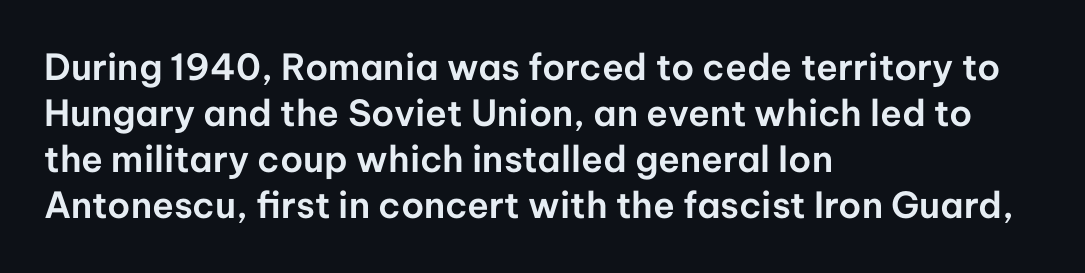
Q: Is the text italic (slanted)? A: No, it is upright.
Q: Is the typeface a serif or a sans-serif typeface? A: Sans-serif.
Q: Is the text underlined? A: No.
Q: How is the paragraph aligned? A: Left-aligned.
Q: Is the spacing between letters normal or unusually wide? A: Normal.
Q: Is the spacing between lines tight, normal or loose? A: Normal.
Q: Width (condensed, normal, or wide)? A: Normal.
Q: Stroke contrast? A: Low.
Q: x-height? A: Medium.
Q: Monospaced? A: No.
